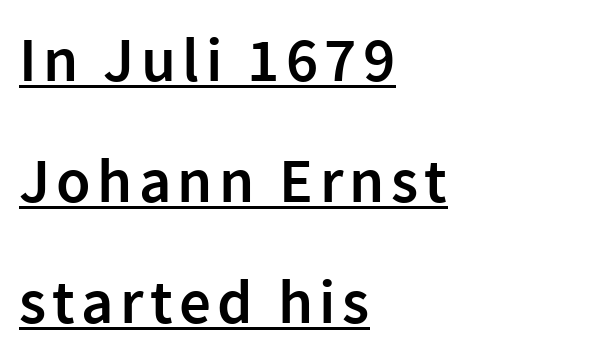
Q: Is the text bold? A: Semi-bold.
Q: Is the text italic (slanted)? A: No, it is upright.
Q: Is the typeface a serif or a sans-serif typeface? A: Sans-serif.
Q: Is the text underlined? A: Yes.
Q: How is the paragraph aligned? A: Left-aligned.
Q: Is the spacing between lines tight, normal or loose? A: Loose.
Q: Width (condensed, normal, or wide)? A: Normal.
Q: x-height? A: Medium.
Q: Monospaced? A: No.
